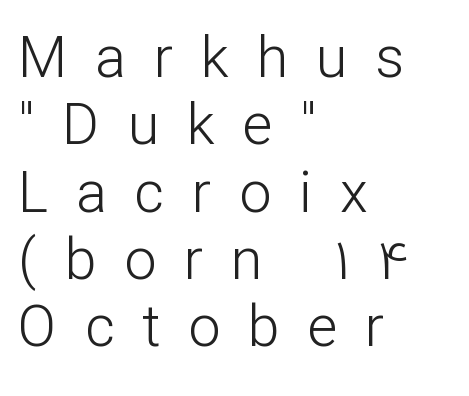
Leftover space on each line is placed entirely after the last word. Is this a fixed-width face? No — the glyphs have proportional, varying widths. Just letters on the line, the space beneath them empty. This is roman type, the default non-slanted kind. The passage shown has open, widely tracked lettering throughout. Is this a heavy cut? Hardly; it is regular or lighter.
